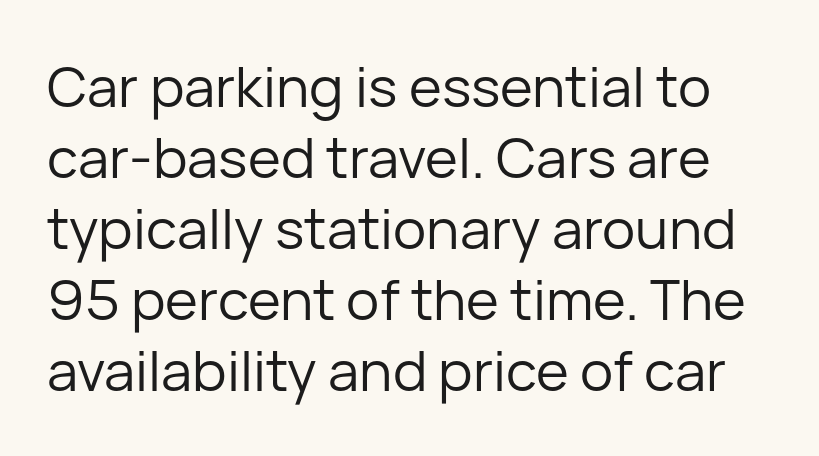
Q: Is the text bold? A: No.
Q: Is the text italic (slanted)? A: No, it is upright.
Q: Is the typeface a serif or a sans-serif typeface? A: Sans-serif.
Q: Is the text underlined? A: No.
Q: Is the spacing between letters normal or unusually wide? A: Normal.
Q: Is the spacing between lines tight, normal or loose? A: Normal.
Q: Width (condensed, normal, or wide)? A: Normal.
Q: Stroke contrast? A: Low.
Q: x-height? A: Medium.
Q: Monospaced? A: No.
